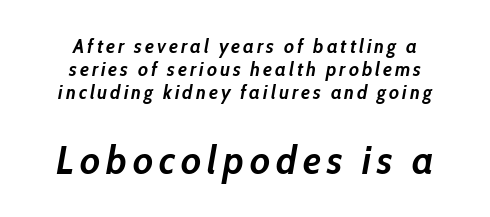
The typesetting leans heavy: a genuine bold. Note: smaller setting up top, larger setting below. Think of a printed novel: that variable character pitch is what you see here. Typeset on center — no edge is straight. The strip under each line holds only bare page. Italic: yes, the glyphs are oblique.
